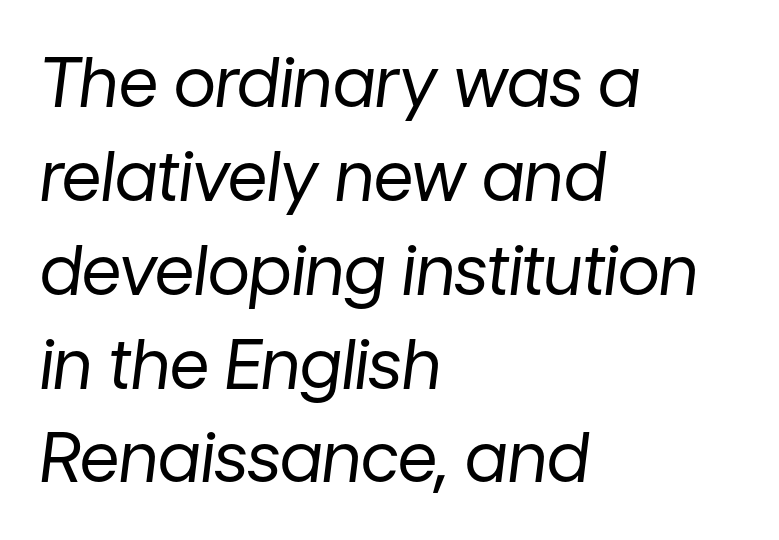
Q: Is the text bold? A: No.
Q: Is the text italic (slanted)? A: Yes, it leans right by about 7 degrees.
Q: Is the text underlined? A: No.
Q: How is the paragraph aligned? A: Left-aligned.
Q: Is the spacing between letters normal or unusually wide? A: Normal.
Q: Is the spacing between lines tight, normal or loose? A: Normal.
Q: Width (condensed, normal, or wide)? A: Normal.
Q: Stroke contrast? A: Low.
Q: x-height? A: Medium.
Q: Monospaced? A: No.
